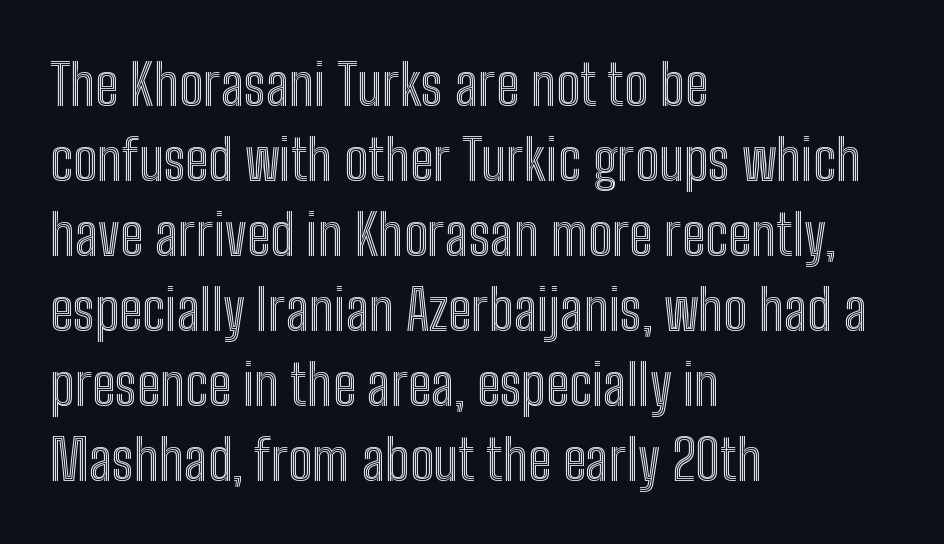
The ragged edge is on the right, which tells us the setting is flush left. Tracking here is standard; glyphs follow each other at the usual distance. The face used here is proportionally spaced, like ordinary book or web type. The axis of the letterforms is exactly vertical.
